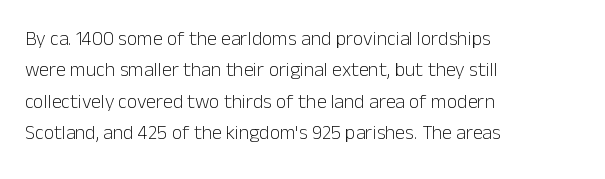
Line spacing here is normal. A typesetter would mark this as roman, not italic. The specimen omits any rule beneath the text block's lines. The rag falls on the right side of this text block. The characters are drawn with everyday or finer stroke widths.
